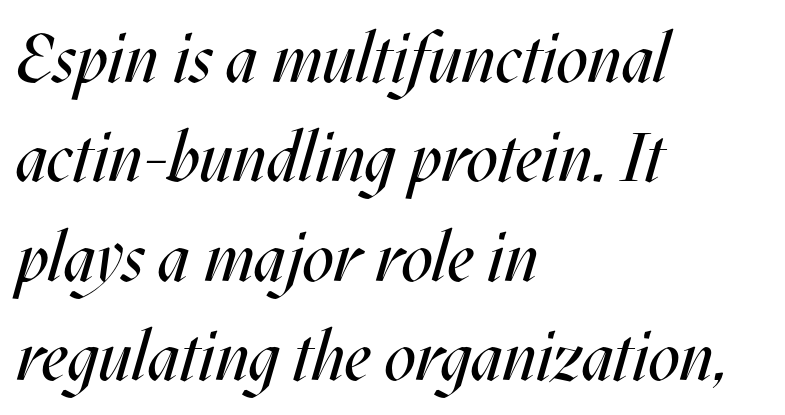
This sample has the flowing, uneven cadence of proportional lettering. This is not heavy type; no bold has been used. Caption: multi-line text, flush left, ragged right. The type is set solid horizontally, with unmodified tracking.
